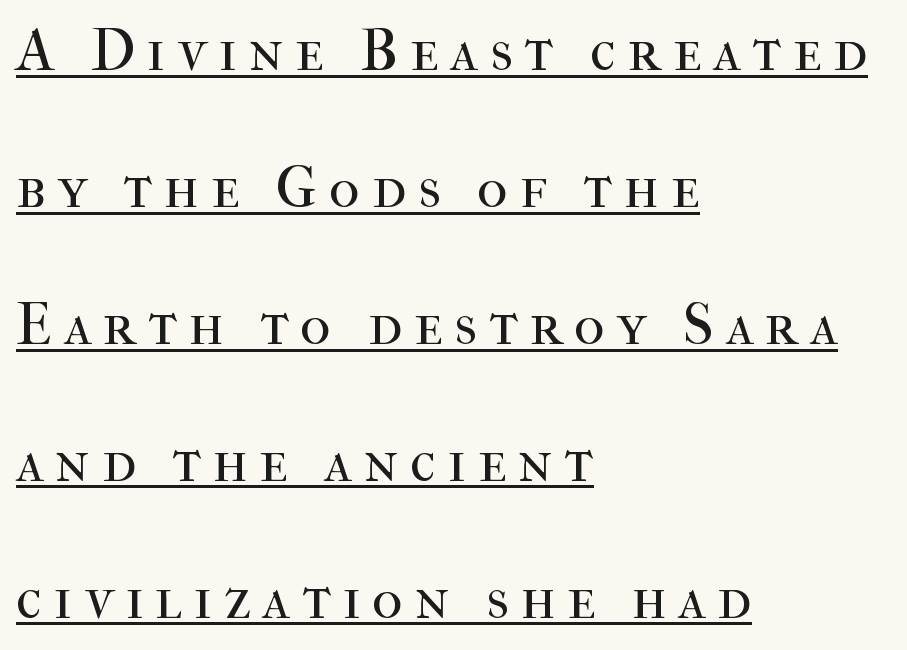
Quick note: underline on. The paragraph has a hard left edge and a soft right edge. Loosely led — the rows are spread out. Check where the strokes stop: tiny serifs finish them off.
